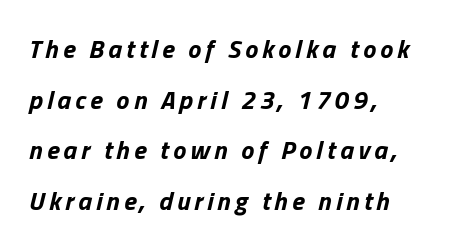
The image shows 26 px bold type, italic (leaning right); set left-aligned, loose line spacing (1.95x), not underlined.
